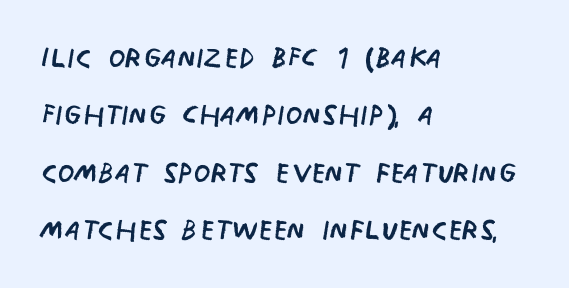
The image shows 39 px regular-weight, condensed sans-serif type; set left-aligned, normal line spacing (1.47x), normal letter spacing, not underlined; low stroke contrast and a large x-height.
